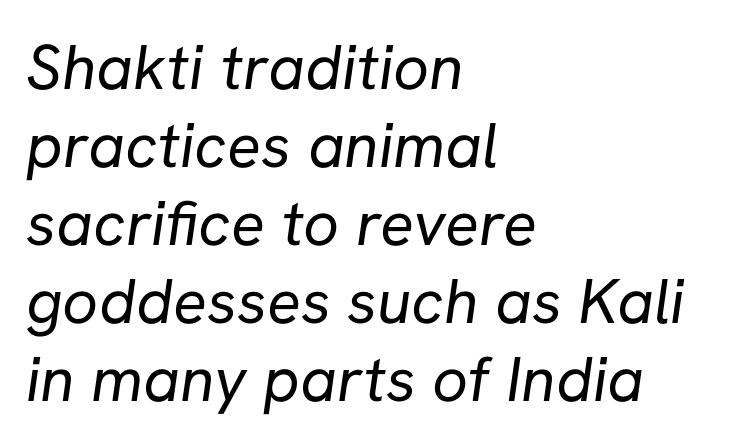
The image shows 63 px regular-weight sans-serif type; set left-aligned, line spacing 1.24x, normal letter spacing, not underlined; low stroke contrast and a medium x-height.
